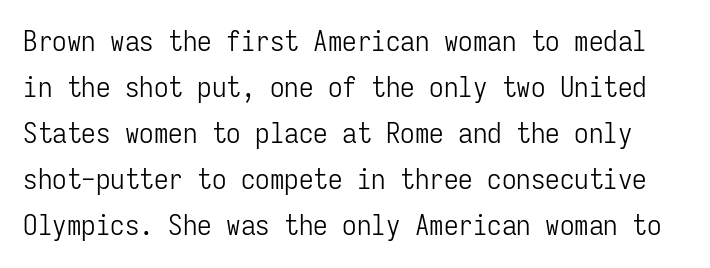
The image shows 29 px light, condensed sans-serif type, upright, monospaced; set normal line spacing (1.59x), normal letter spacing, not underlined; low stroke contrast and a medium x-height.
